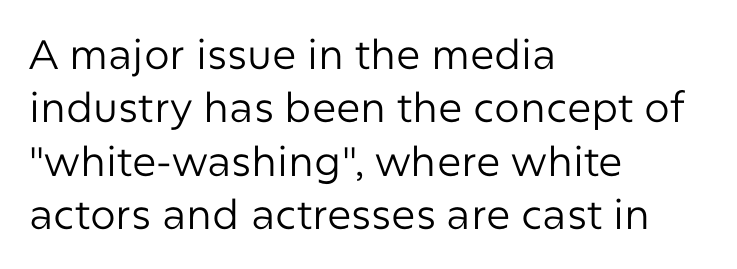
{"serif": "no", "italic": "no", "bold": "no", "weight": "regular", "width": "normal", "stroke_contrast": "low", "x_height": "medium", "monospaced": "no", "underline": "no", "align": "left", "line_spacing": "normal", "line_spacing_ratio": 1.3, "letter_spacing": "normal", "letter_spacing_em": 0.0, "glyph_px": 41}
